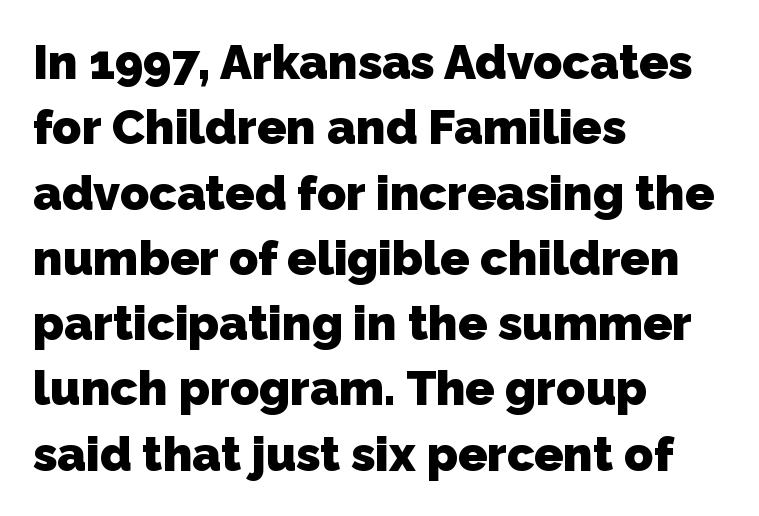
Students, this is bold: see how much ink each stroke carries. The ragged edge is on the right, which tells us the setting is flush left. Honestly, the row spacing looks completely unremarkable. The gaps between neighbouring characters are ordinary and unremarkable.
